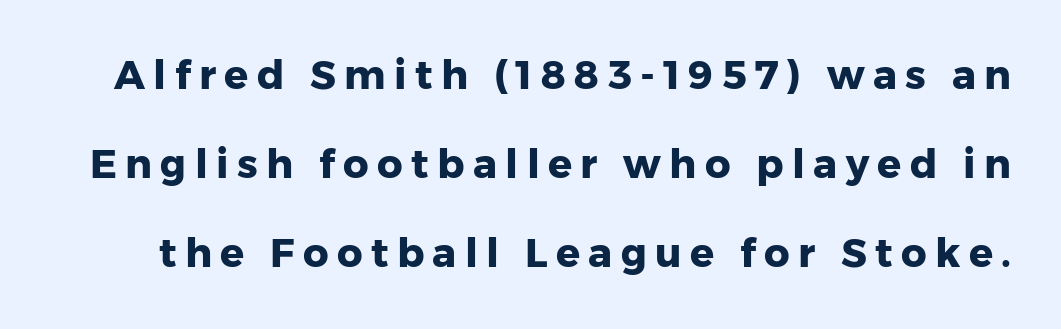
{"serif": "no", "italic": "no", "bold": "yes", "weight": "heavy", "width": "normal", "stroke_contrast": "low", "x_height": "medium", "monospaced": "no", "underline": "no", "line_spacing": "loose", "line_spacing_ratio": 2.23, "letter_spacing": "wide", "letter_spacing_em": 0.21, "glyph_px": 40}
